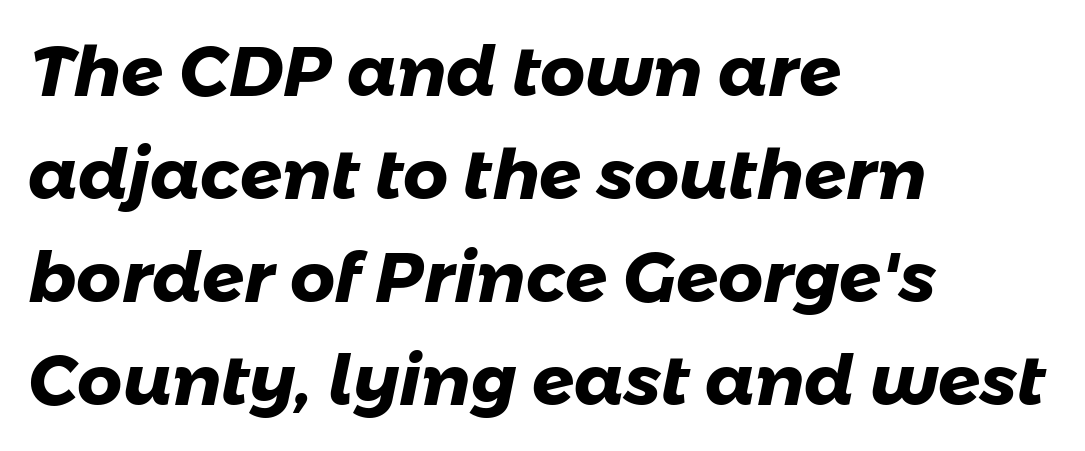
The image shows 70 px heavy sans-serif type; set left-aligned, normal line spacing (1.47x), normal letter spacing, not underlined; low stroke contrast and a medium x-height.
